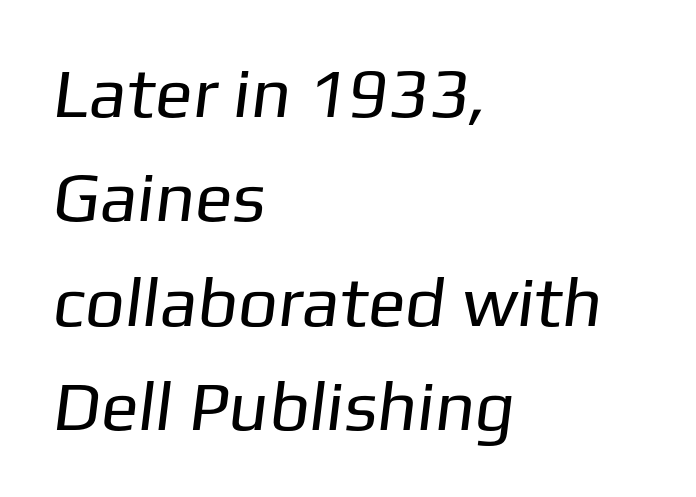
The image shows 70 px regular-weight sans-serif type; set left-aligned, normal line spacing (1.49x), normal letter spacing, not underlined; low stroke contrast and a medium x-height.
